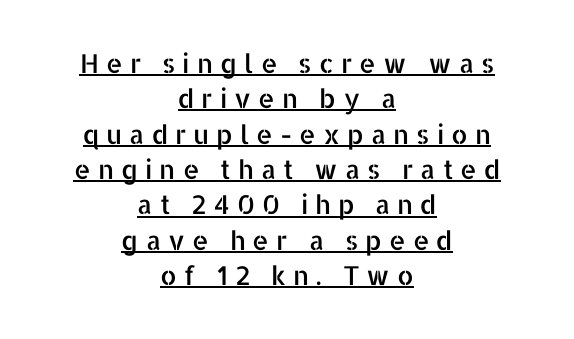
{"italic": "no", "underline": "yes", "align": "center", "line_spacing": "normal", "line_spacing_ratio": 1.36, "letter_spacing": "wide", "letter_spacing_em": 0.27, "glyph_px": 26}
